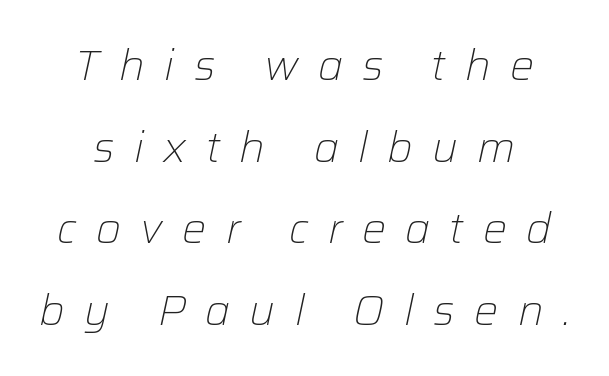
{"italic": "yes", "lean": "right", "slant_degrees": 12, "bold": "no", "weight": "light", "width": "normal", "stroke_contrast": "low", "x_height": "medium", "monospaced": "no", "underline": "no", "align": "center", "line_spacing": "loose", "line_spacing_ratio": 1.9, "letter_spacing": "wide", "letter_spacing_em": 0.45, "glyph_px": 43}
